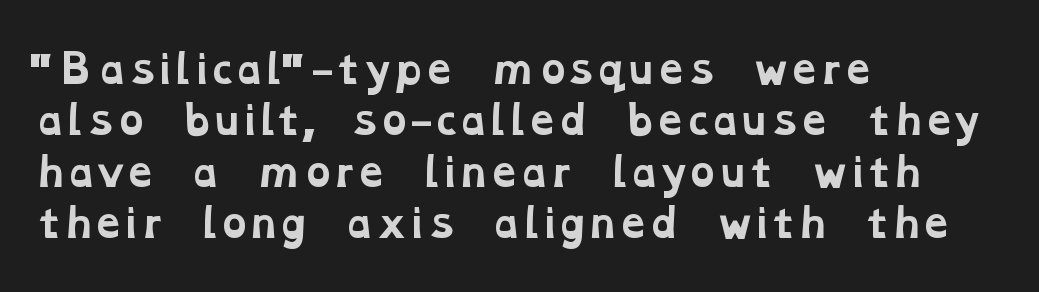
Q: Is the text bold? A: Yes.
Q: Is the typeface a serif or a sans-serif typeface? A: Serif.
Q: Is the text underlined? A: No.
Q: How is the paragraph aligned? A: Left-aligned.
Q: Is the spacing between letters normal or unusually wide? A: Normal.
Q: Is the spacing between lines tight, normal or loose? A: Normal.
Q: Width (condensed, normal, or wide)? A: Wide.
Q: Stroke contrast? A: Low.
Q: x-height? A: Medium.
Q: Monospaced? A: No.
